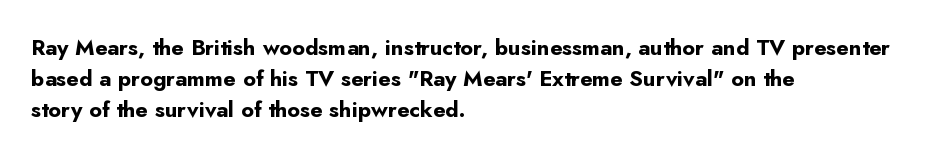
In CSS terms this would be text-align: left. Baseline-to-baseline distance is the conventional proportion of letter height. Notice how the stems are strictly vertical — no italics here. The space beneath each line is pristine and unruled. Spacing between characters is what you'd get straight out of the box. The passage shown is emphatically bold.
